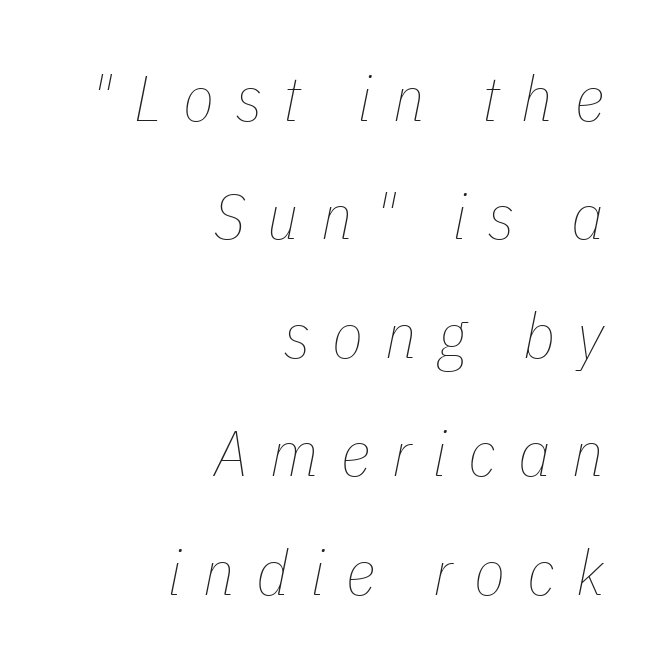
The image shows 64 px thin, condensed type, italic (leaning right); set right-aligned, line spacing 1.85x, unusually wide letter spacing (+0.34 em), not underlined; low stroke contrast and a medium x-height.
